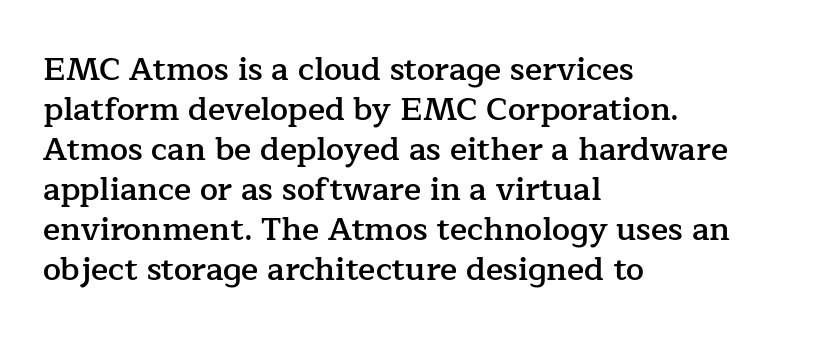
Q: Is the text bold? A: Semi-bold.
Q: Is the text italic (slanted)? A: No, it is upright.
Q: Is the typeface a serif or a sans-serif typeface? A: Serif.
Q: Is the text underlined? A: No.
Q: How is the paragraph aligned? A: Left-aligned.
Q: Is the spacing between letters normal or unusually wide? A: Normal.
Q: Is the spacing between lines tight, normal or loose? A: Normal.
Q: Width (condensed, normal, or wide)? A: Normal.
Q: Stroke contrast? A: Low.
Q: x-height? A: Medium.
Q: Monospaced? A: No.
